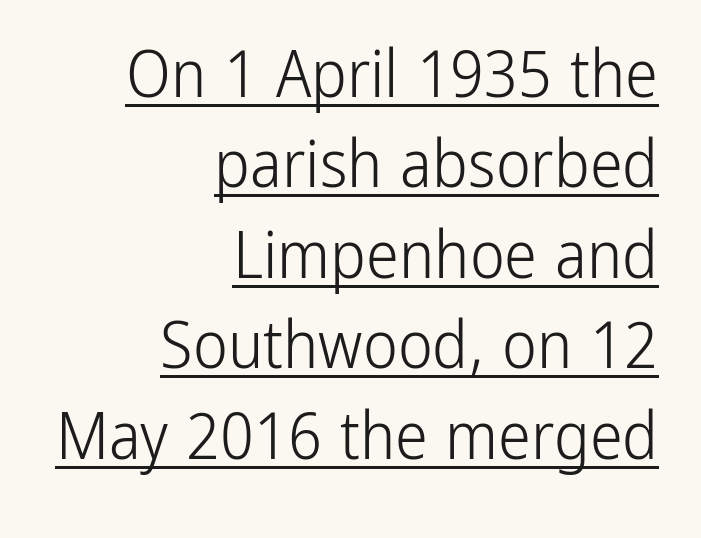
{"serif": "no", "italic": "no", "bold": "no", "weight": "light", "width": "condensed", "stroke_contrast": "low", "x_height": "medium", "monospaced": "no", "underline": "yes", "align": "right", "line_spacing": "normal", "line_spacing_ratio": 1.37, "letter_spacing": "normal", "letter_spacing_em": 0.0, "glyph_px": 66}
